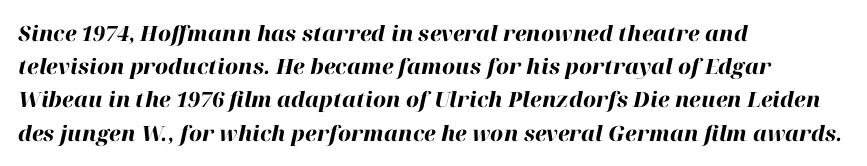
Q: Is the text bold? A: Yes.
Q: Is the text italic (slanted)? A: Yes, it leans right by about 12 degrees.
Q: Is the text underlined? A: No.
Q: How is the paragraph aligned? A: Left-aligned.
Q: Is the spacing between letters normal or unusually wide? A: Normal.
Q: Is the spacing between lines tight, normal or loose? A: Normal.
